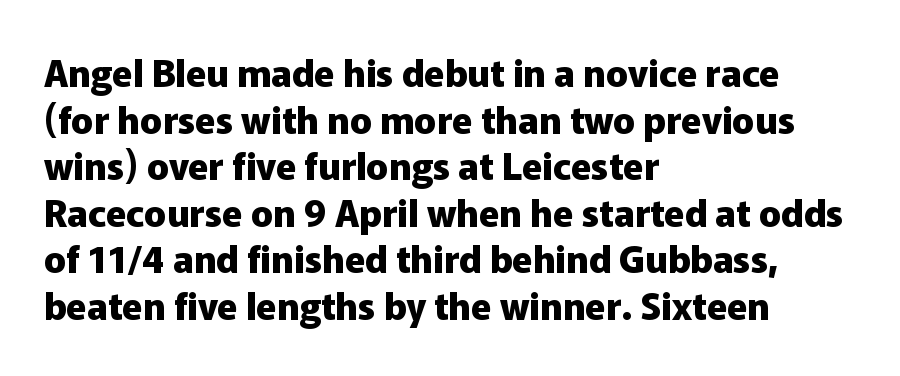
The image shows 37 px heavy sans-serif type, upright; set left-aligned, normal line spacing (1.26x), normal letter spacing, not underlined; low stroke contrast and a medium x-height.
